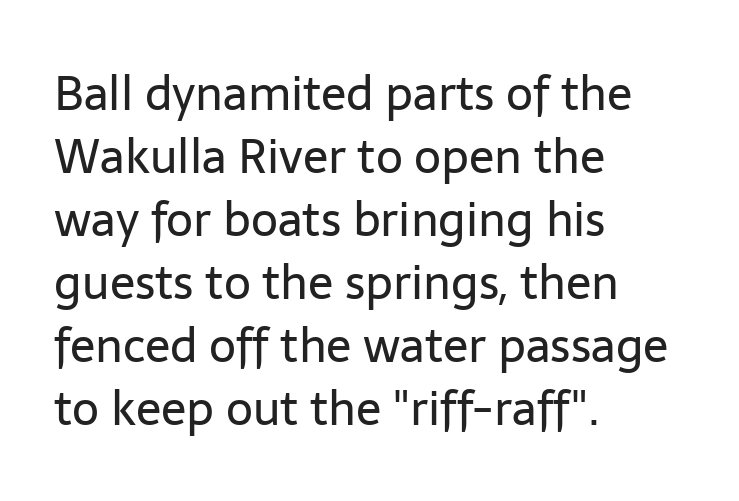
Q: Is the text bold? A: No.
Q: Is the text italic (slanted)? A: No, it is upright.
Q: Is the typeface a serif or a sans-serif typeface? A: Sans-serif.
Q: Is the text underlined? A: No.
Q: How is the paragraph aligned? A: Left-aligned.
Q: Is the spacing between letters normal or unusually wide? A: Normal.
Q: Is the spacing between lines tight, normal or loose? A: Normal.
Q: Width (condensed, normal, or wide)? A: Normal.
Q: Stroke contrast? A: Low.
Q: x-height? A: Medium.
Q: Monospaced? A: No.
